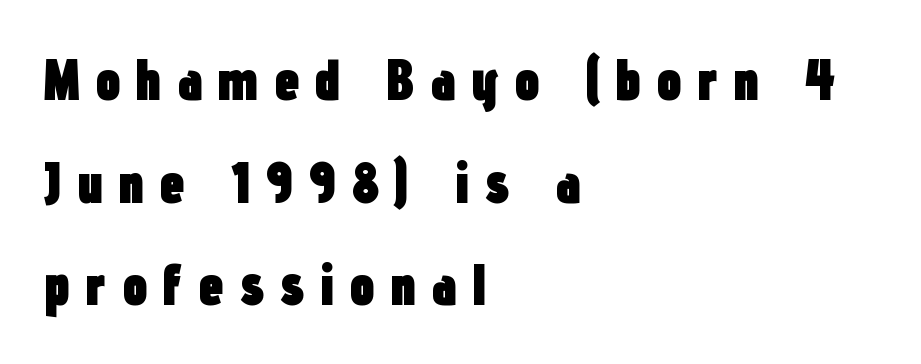
Q: Is the text bold? A: Yes.
Q: Is the text italic (slanted)? A: No, it is upright.
Q: Is the typeface a serif or a sans-serif typeface? A: Sans-serif.
Q: Is the text underlined? A: No.
Q: How is the paragraph aligned? A: Left-aligned.
Q: Is the spacing between letters normal or unusually wide? A: Unusually wide.
Q: Width (condensed, normal, or wide)? A: Condensed.
Q: Stroke contrast? A: Low.
Q: x-height? A: Medium.
Q: Monospaced? A: No.
